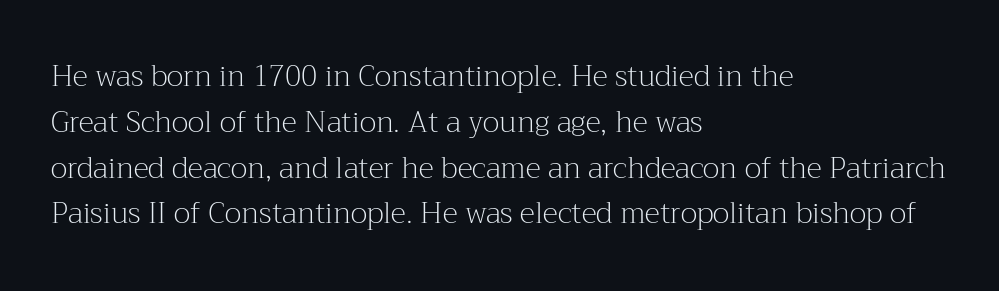
{"serif": "yes", "italic": "no", "bold": "no", "weight": "light", "width": "normal", "stroke_contrast": "medium", "x_height": "medium", "monospaced": "no", "underline": "no", "align": "left", "line_spacing": "normal", "line_spacing_ratio": 1.58, "letter_spacing": "normal", "letter_spacing_em": 0.0, "glyph_px": 29}
